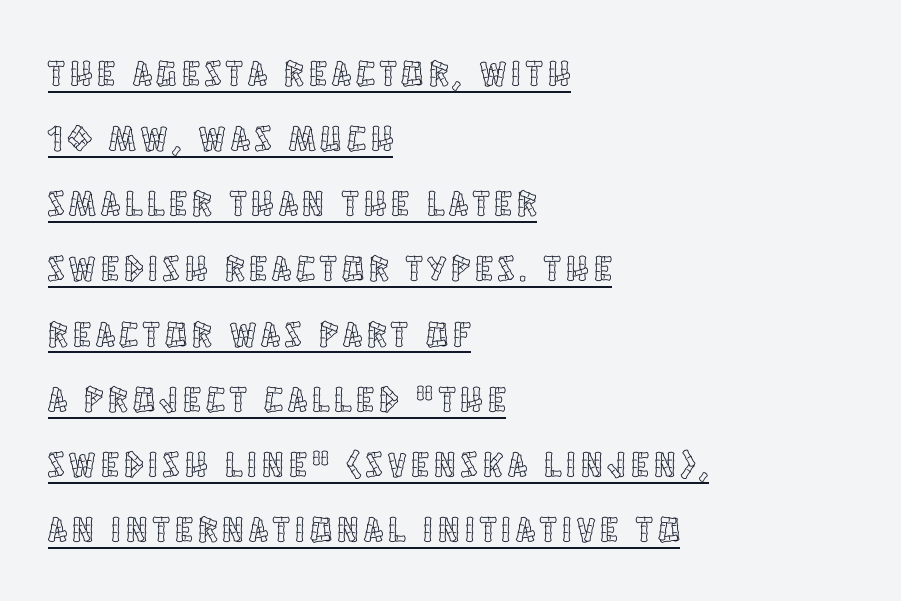
The image shows 36 px condensed type, upright; set left-aligned, line spacing 1.81x, underlined; a large x-height.
